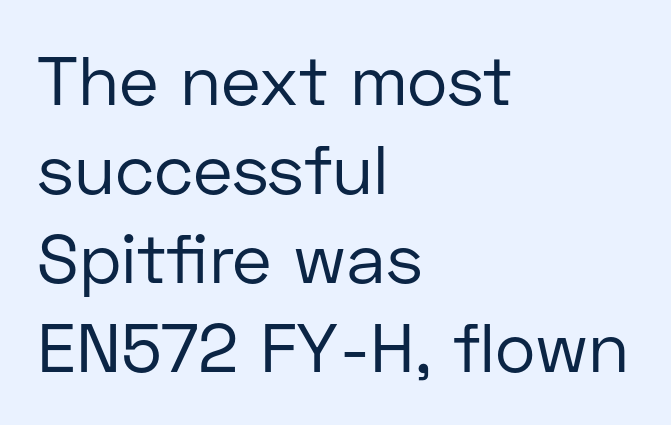
The image shows 69 px regular-weight sans-serif type, upright; set left-aligned, normal line spacing (1.29x), normal letter spacing, not underlined; low stroke contrast and a medium x-height.
